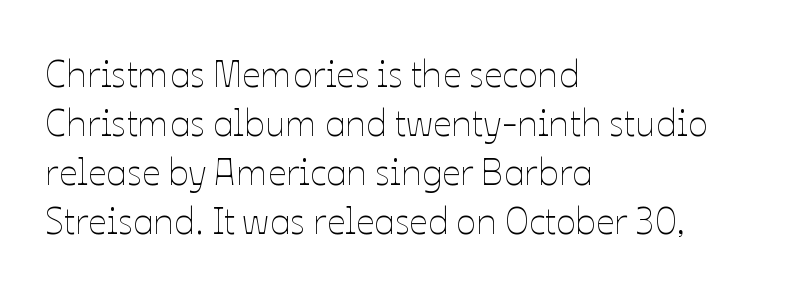
Q: Is the text bold? A: No.
Q: Is the text italic (slanted)? A: No, it is upright.
Q: Is the text underlined? A: No.
Q: How is the paragraph aligned? A: Left-aligned.
Q: Is the spacing between letters normal or unusually wide? A: Normal.
Q: Is the spacing between lines tight, normal or loose? A: Normal.
Q: Width (condensed, normal, or wide)? A: Normal.
Q: Stroke contrast? A: Low.
Q: x-height? A: Medium.
Q: Monospaced? A: No.
